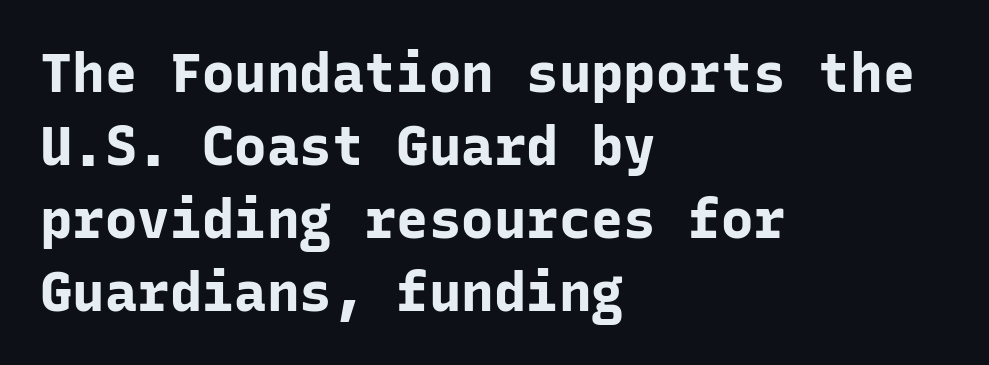
The image shows 54 px bold sans-serif type, upright, monospaced; set left-aligned, normal line spacing (1.35x), normal letter spacing, not underlined; low stroke contrast and a medium x-height.
